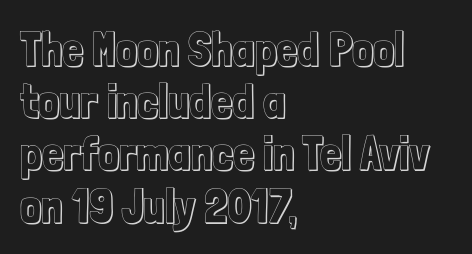
{"italic": "no", "width": "condensed", "x_height": "medium", "monospaced": "no", "underline": "no", "align": "left", "line_spacing": "tight", "line_spacing_ratio": 1.11, "letter_spacing": "normal", "letter_spacing_em": 0.0, "glyph_px": 47}
